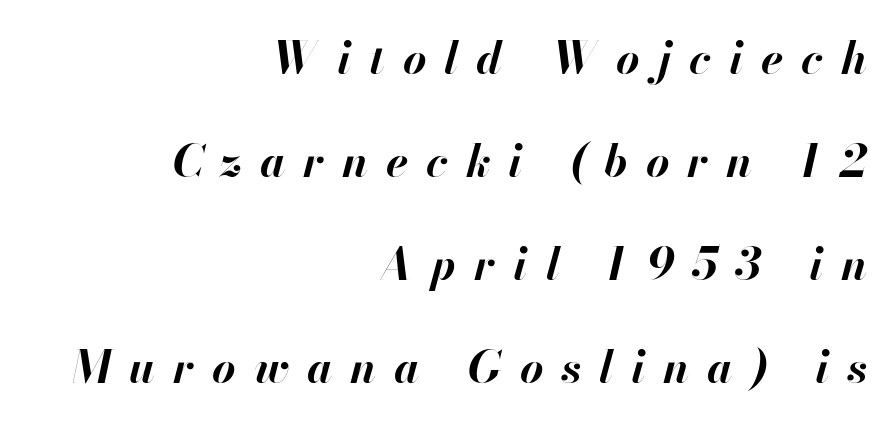
Q: Is the text bold? A: Yes.
Q: Is the text italic (slanted)? A: Yes, it leans right by about 13 degrees.
Q: Is the text underlined? A: No.
Q: How is the paragraph aligned? A: Right-aligned.
Q: Is the spacing between letters normal or unusually wide? A: Unusually wide.
Q: Is the spacing between lines tight, normal or loose? A: Loose.
Q: Width (condensed, normal, or wide)? A: Normal.
Q: Stroke contrast? A: High.
Q: x-height? A: Small.
Q: Monospaced? A: No.
